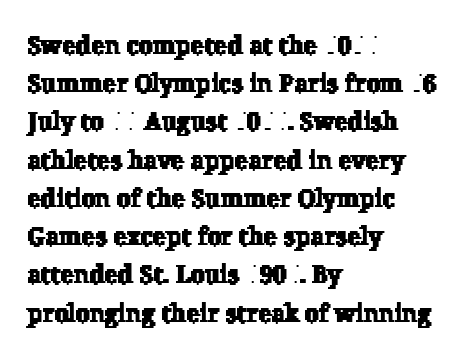
Horizontally, the lines are justified to the leading edge only. These lines sit exactly where default settings would place them. The tracking reads as untouched default to a designer's eye. The string is rendered with underlining switched off.
